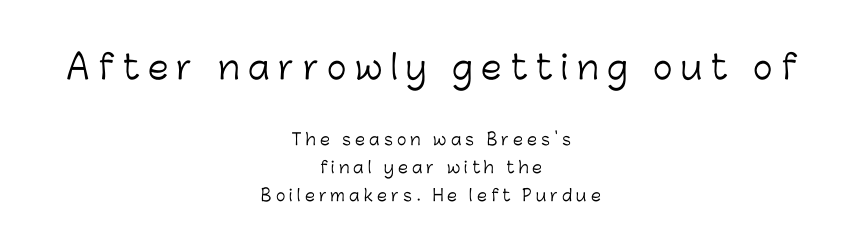
A sans-serif font was chosen for this passage. Looks like regular typesetting: each glyph gets only the width it needs. Each row of text sits above clean, open space. Vertical strokes here are truly vertical. Heft: none added — not bold.
